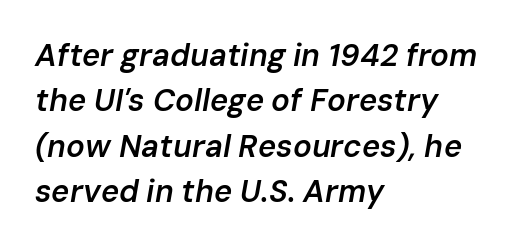
{"italic": "yes", "lean": "right", "slant_degrees": 10, "bold": "semi", "weight": "semibold", "width": "normal", "stroke_contrast": "low", "x_height": "medium", "monospaced": "no", "underline": "no", "align": "left", "line_spacing": "normal", "line_spacing_ratio": 1.46, "letter_spacing": "normal", "letter_spacing_em": 0.0, "glyph_px": 31}
